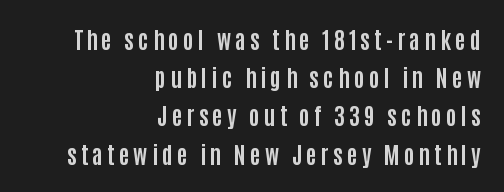
Q: Is the text bold? A: Yes.
Q: Is the text italic (slanted)? A: No, it is upright.
Q: Is the text underlined? A: No.
Q: How is the paragraph aligned? A: Right-aligned.
Q: Is the spacing between lines tight, normal or loose? A: Normal.
